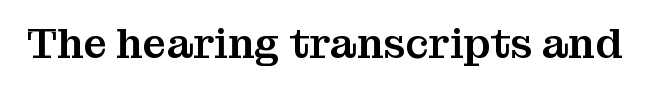
Q: Is the text italic (slanted)? A: No, it is upright.
Q: Is the typeface a serif or a sans-serif typeface? A: Serif.
Q: Is the text underlined? A: No.
Q: Is the spacing between letters normal or unusually wide? A: Normal.
Q: Width (condensed, normal, or wide)? A: Normal.
Q: Stroke contrast? A: Medium.
Q: x-height? A: Medium.
Q: Monospaced? A: No.
